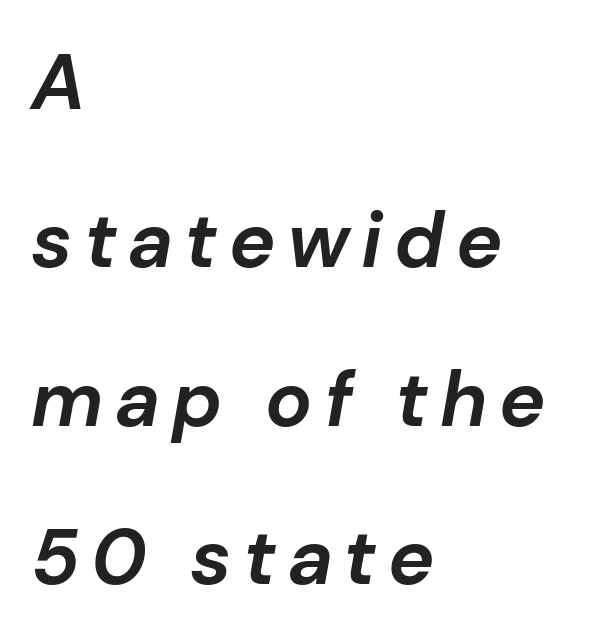
Q: Is the text bold? A: Yes.
Q: Is the text italic (slanted)? A: Yes, it leans right by about 10 degrees.
Q: Is the text underlined? A: No.
Q: How is the paragraph aligned? A: Left-aligned.
Q: Is the spacing between lines tight, normal or loose? A: Loose.
Q: Width (condensed, normal, or wide)? A: Normal.
Q: Stroke contrast? A: Low.
Q: x-height? A: Medium.
Q: Monospaced? A: No.
